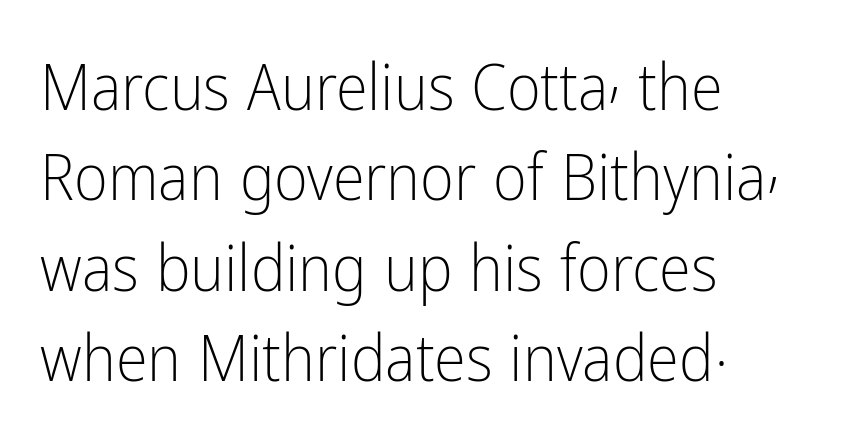
Q: Is the text bold? A: No.
Q: Is the text italic (slanted)? A: No, it is upright.
Q: Is the typeface a serif or a sans-serif typeface? A: Sans-serif.
Q: Is the text underlined? A: No.
Q: How is the paragraph aligned? A: Left-aligned.
Q: Is the spacing between letters normal or unusually wide? A: Normal.
Q: Is the spacing between lines tight, normal or loose? A: Normal.
Q: Width (condensed, normal, or wide)? A: Condensed.
Q: Stroke contrast? A: Low.
Q: x-height? A: Medium.
Q: Monospaced? A: No.
